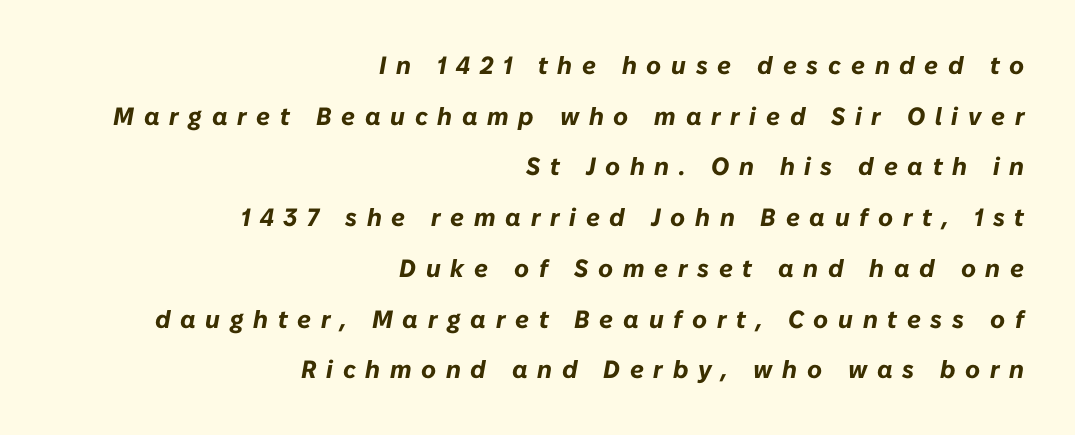
Line endings align vertically; line beginnings do not. In terms of weight, the rendering is a true, heavy bold. A typesetter would call this leading open, well beyond the default. In terms of letterspacing, this is a distinctly airy, spread setting. Quick note: underline off.
